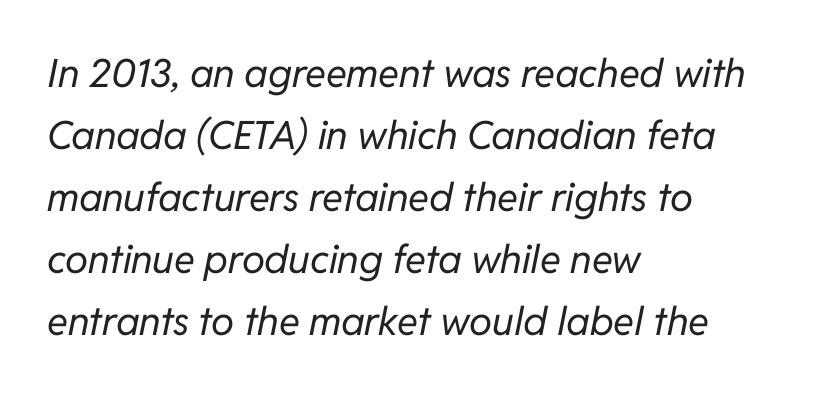
{"italic": "yes", "lean": "right", "slant_degrees": 11, "bold": "no", "weight": "regular", "width": "normal", "stroke_contrast": "low", "x_height": "medium", "monospaced": "no", "underline": "no", "align": "left", "line_spacing": "normal", "line_spacing_ratio": 1.59, "letter_spacing": "normal", "letter_spacing_em": 0.0, "glyph_px": 39}
